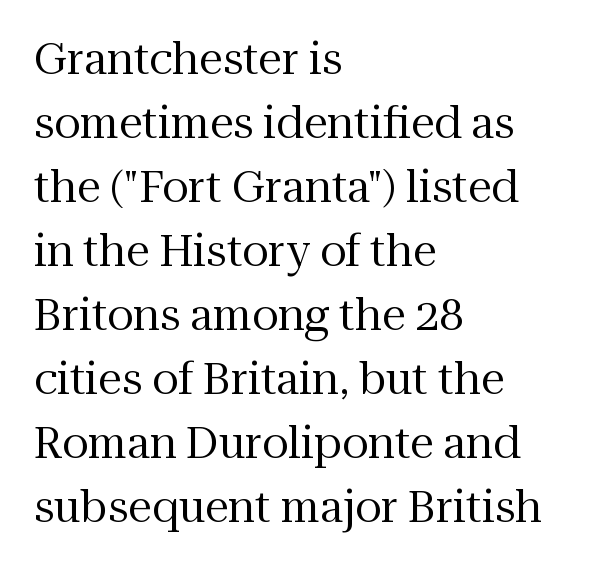
The image shows 43 px regular-weight serif type, upright; set left-aligned, normal line spacing (1.49x), normal letter spacing, not underlined; medium stroke contrast and a medium x-height.
